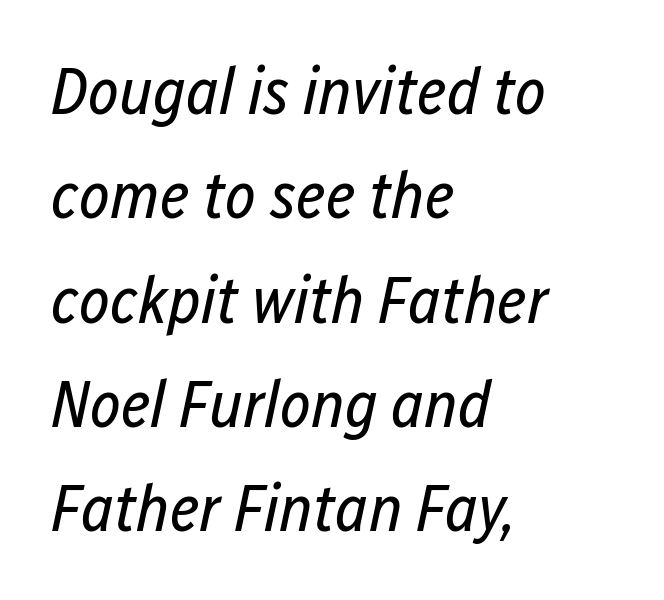
The image shows 66 px regular-weight, condensed type, italic (leaning right); set left-aligned, normal line spacing (1.58x), normal letter spacing, not underlined; low stroke contrast and a medium x-height.
